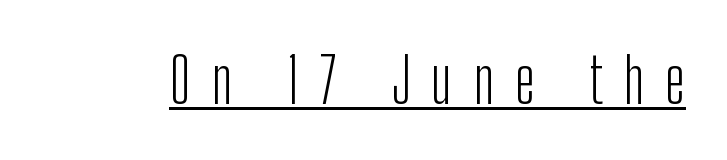
{"serif": "no", "italic": "no", "bold": "no", "weight": "light", "width": "condensed", "stroke_contrast": "low", "x_height": "medium", "monospaced": "no", "underline": "yes", "letter_spacing": "wide", "letter_spacing_em": 0.33, "glyph_px": 63}
